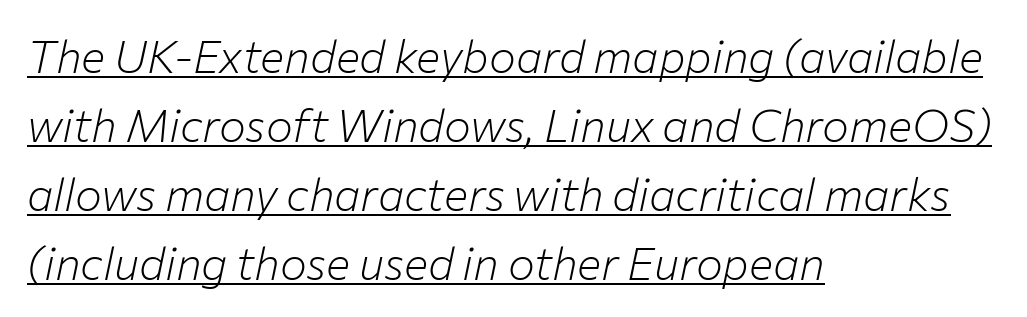
{"italic": "yes", "lean": "right", "slant_degrees": 12, "bold": "no", "weight": "light", "width": "normal", "stroke_contrast": "low", "x_height": "medium", "monospaced": "no", "underline": "yes", "align": "left", "line_spacing": "normal", "line_spacing_ratio": 1.53, "letter_spacing": "normal", "letter_spacing_em": 0.0, "glyph_px": 45}
